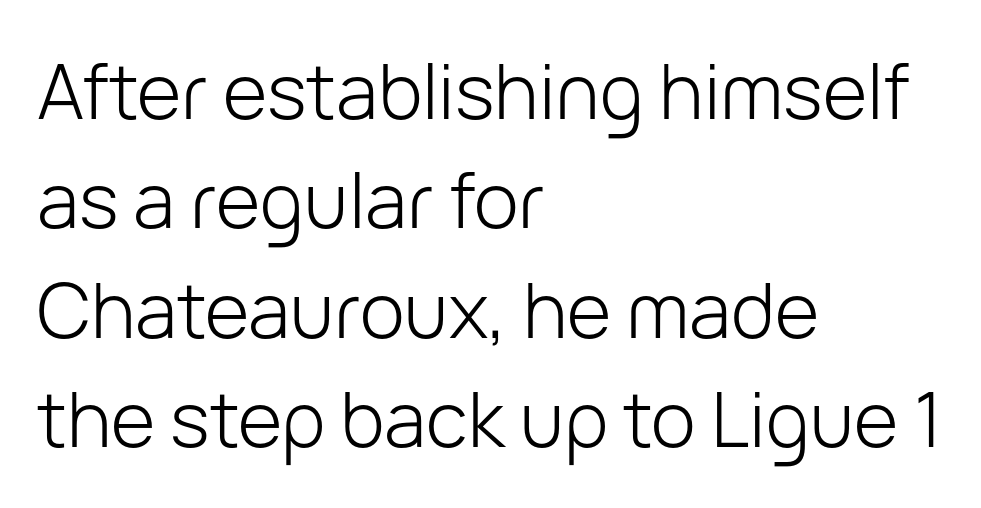
Heaviness? Minimal to ordinary, like unemphasized prose. Each line starts at the same left margin while the right side varies. Nothing unusual about the tracking: characters are spaced as the font intends. Proportional: the letters do not fall into vertical columns.
